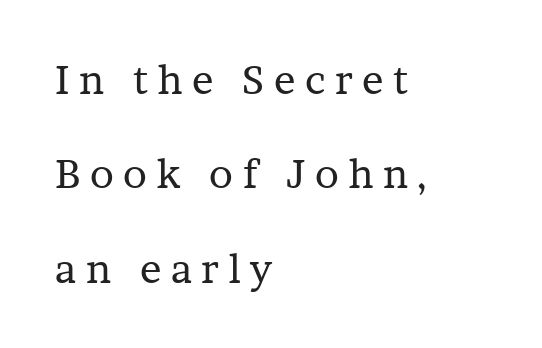
The image shows 40 px regular-weight serif type, upright; set left-aligned, loose line spacing (2.36x), unusually wide letter spacing (+0.24 em), not underlined; low stroke contrast and a medium x-height.
